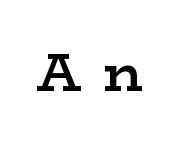
The image shows 53 px semibold, wide serif type, upright; set unusually wide letter spacing (+0.45 em), not underlined; low stroke contrast and a medium x-height.
